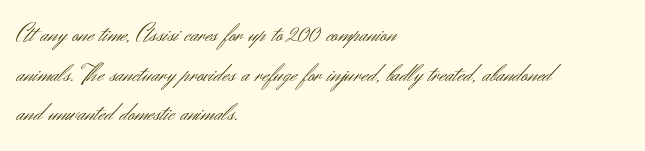
The image shows 27 px text type; set left-aligned, normal line spacing (1.47x), normal letter spacing, not underlined.
